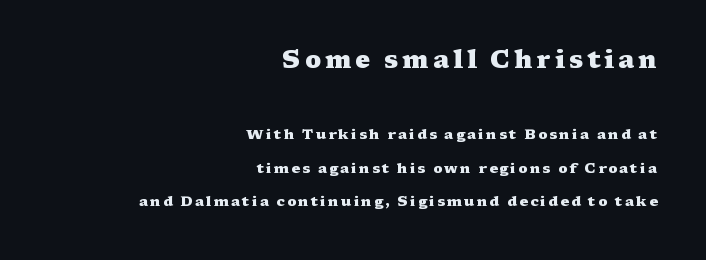
Q: Is the text bold? A: Yes.
Q: Is the text italic (slanted)? A: No, it is upright.
Q: Is the text underlined? A: No.
Q: How is the paragraph aligned? A: Right-aligned.
Q: Is the spacing between lines tight, normal or loose? A: Loose.
Q: Which block of text is set in a larger size, the first (top) or the second (bottom)? A: The first (top) one.
